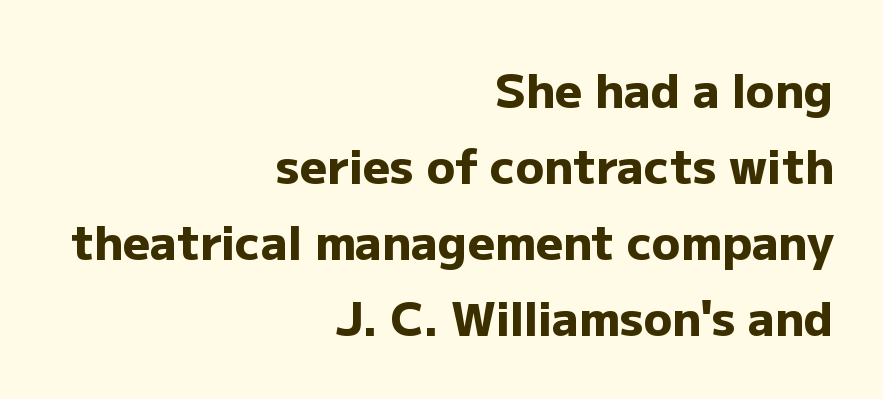
{"serif": "no", "italic": "no", "bold": "yes", "weight": "heavy", "width": "normal", "stroke_contrast": "low", "x_height": "medium", "monospaced": "no", "underline": "no", "align": "right", "line_spacing": "normal", "line_spacing_ratio": 1.62, "letter_spacing": "normal", "letter_spacing_em": 0.0, "glyph_px": 47}
